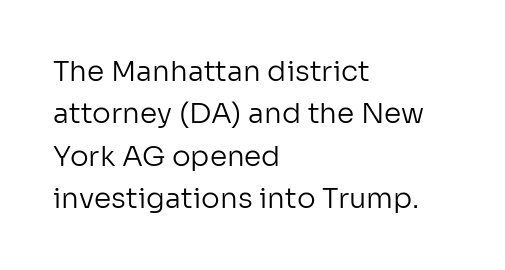
Alignment: flush left. Beneath every word, the page is bare. Successive baselines arrive at the customary interval. The rendering keeps characters at their native spacing. The glyphs in this specimen are sans serif. Note the varied advance widths — an 'i' is clearly narrower than an 'm'.
